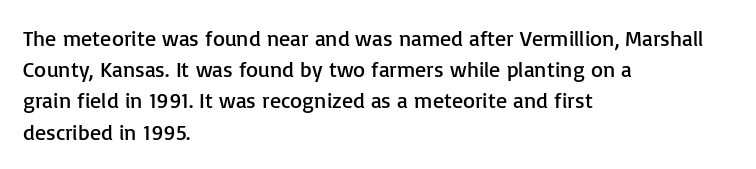
The image shows 22 px text type, upright; set left-aligned, normal line spacing (1.42x), normal letter spacing, not underlined.
